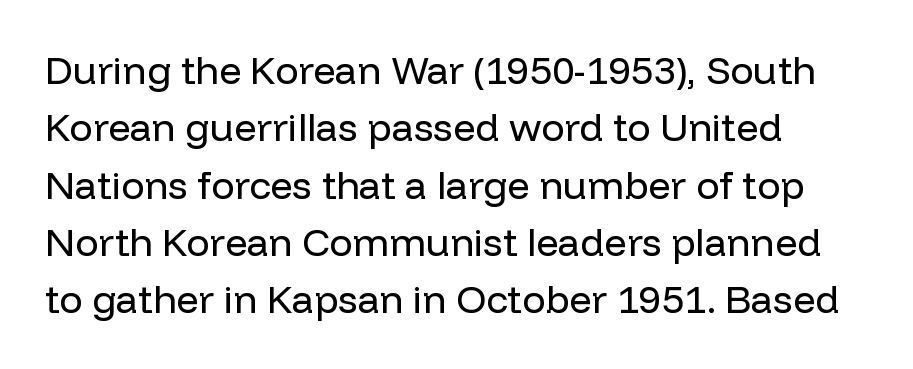
Q: Is the text bold? A: No.
Q: Is the text italic (slanted)? A: No, it is upright.
Q: Is the typeface a serif or a sans-serif typeface? A: Sans-serif.
Q: Is the text underlined? A: No.
Q: How is the paragraph aligned? A: Left-aligned.
Q: Is the spacing between letters normal or unusually wide? A: Normal.
Q: Is the spacing between lines tight, normal or loose? A: Normal.
Q: Width (condensed, normal, or wide)? A: Normal.
Q: Stroke contrast? A: Low.
Q: x-height? A: Medium.
Q: Monospaced? A: No.
